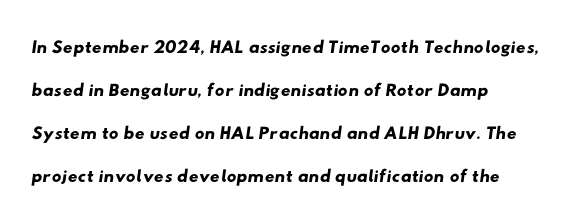
Letters rest on an invisible, unmarked baseline. Leading matches the norm, producing a regular column. Compared with typical body copy, the letter spacing here is the same. All the whitespace from short lines collects on the right.
